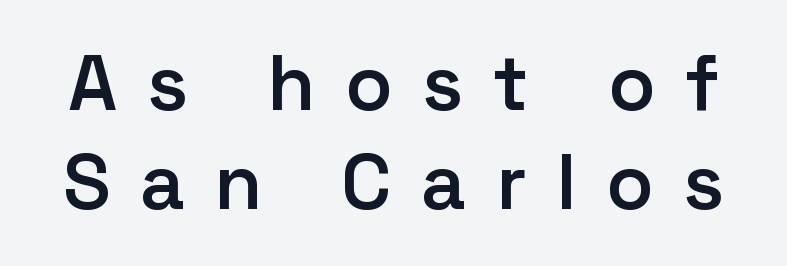
{"serif": "no", "italic": "no", "bold": "semi", "weight": "semibold", "width": "normal", "stroke_contrast": "low", "x_height": "medium", "monospaced": "no", "underline": "no", "line_spacing": "normal", "line_spacing_ratio": 1.27, "letter_spacing": "wide", "letter_spacing_em": 0.38, "glyph_px": 78}
